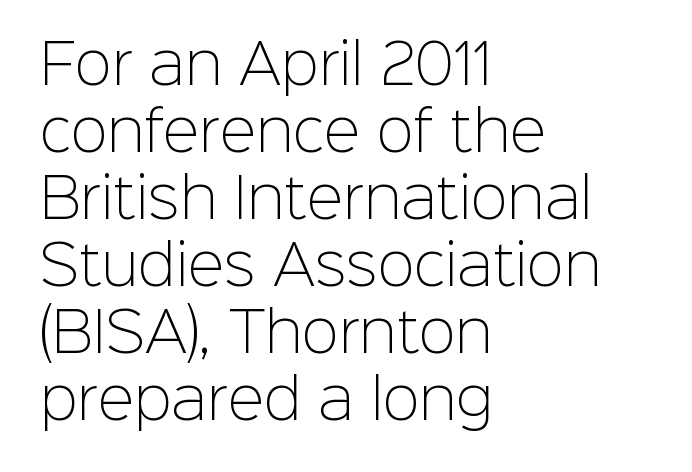
{"serif": "no", "italic": "no", "bold": "no", "weight": "light", "width": "normal", "stroke_contrast": "low", "x_height": "medium", "monospaced": "no", "underline": "no", "align": "left", "line_spacing_ratio": 1.22, "letter_spacing": "normal", "letter_spacing_em": 0.0, "glyph_px": 55}
